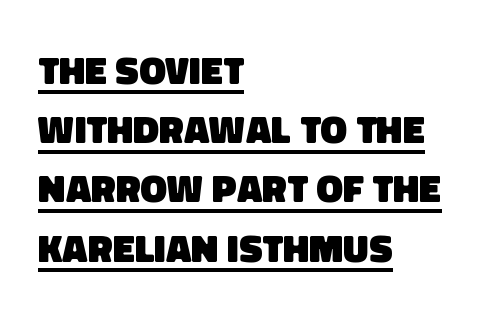
{"serif": "no", "bold": "yes", "weight": "heavy", "width": "normal", "stroke_contrast": "low", "x_height": "large", "monospaced": "no", "underline": "yes", "align": "left", "line_spacing": "normal", "line_spacing_ratio": 1.48, "letter_spacing": "normal", "letter_spacing_em": 0.0, "glyph_px": 40}
